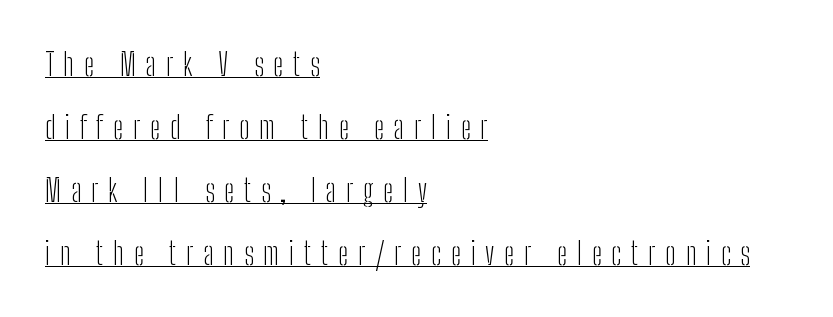
The image shows 31 px light, condensed sans-serif type, upright; set left-aligned, loose line spacing (2.03x), unusually wide letter spacing (+0.31 em), underlined; low stroke contrast and a medium x-height.
